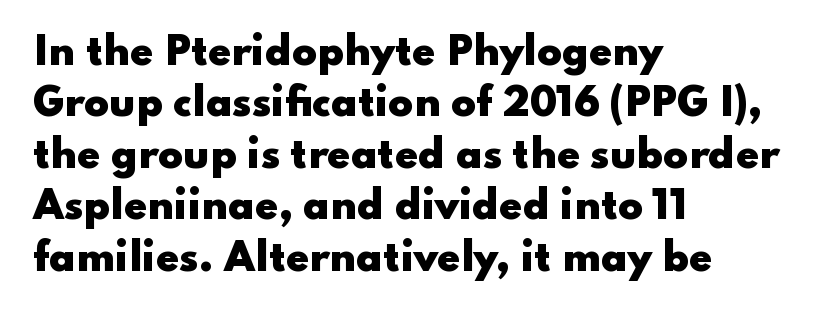
Q: Is the text bold? A: Yes.
Q: Is the text italic (slanted)? A: No, it is upright.
Q: Is the typeface a serif or a sans-serif typeface? A: Sans-serif.
Q: Is the text underlined? A: No.
Q: How is the paragraph aligned? A: Left-aligned.
Q: Is the spacing between letters normal or unusually wide? A: Normal.
Q: Is the spacing between lines tight, normal or loose? A: Normal.
Q: Width (condensed, normal, or wide)? A: Wide.
Q: Stroke contrast? A: Low.
Q: x-height? A: Small.
Q: Monospaced? A: No.
